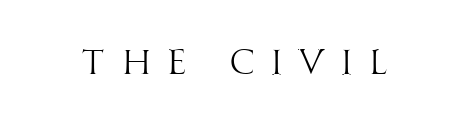
{"serif": "no", "italic": "no", "bold": "no", "weight": "light", "width": "condensed", "stroke_contrast": "high", "x_height": "large", "monospaced": "no", "underline": "no", "letter_spacing": "wide", "letter_spacing_em": 0.47, "glyph_px": 35}
